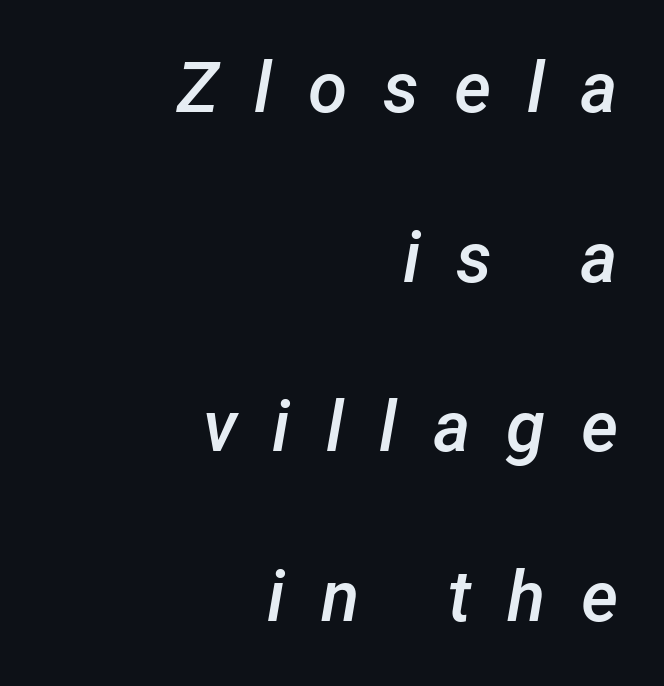
Loose tracking; the words dissolve into strings of separated letters. Plain, unruled lines of type. Short and long lines alike share a common ending point at right. Leading is clearly above the norm, producing a sparse column. Looks like regular typesetting: each glyph gets only the width it needs.
